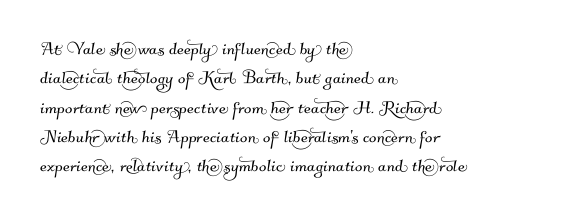
The image shows 22 px text type; set left-aligned, normal line spacing (1.33x), normal letter spacing, not underlined.
